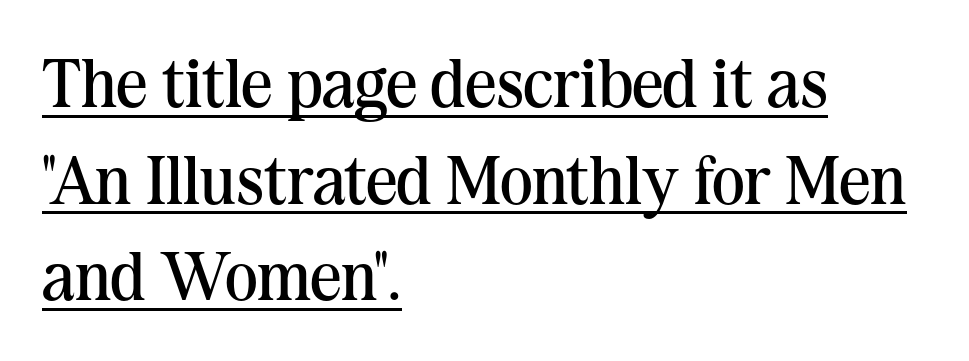
Q: Is the text bold? A: No.
Q: Is the text italic (slanted)? A: No, it is upright.
Q: Is the typeface a serif or a sans-serif typeface? A: Serif.
Q: Is the text underlined? A: Yes.
Q: How is the paragraph aligned? A: Left-aligned.
Q: Is the spacing between letters normal or unusually wide? A: Normal.
Q: Is the spacing between lines tight, normal or loose? A: Normal.
Q: Width (condensed, normal, or wide)? A: Normal.
Q: Stroke contrast? A: Medium.
Q: x-height? A: Medium.
Q: Monospaced? A: No.
